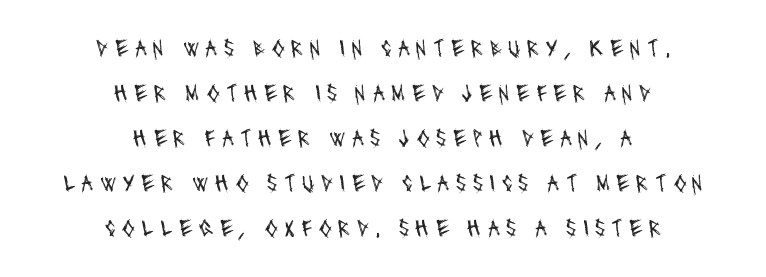
{"bold": "no", "underline": "no", "align": "center", "line_spacing_ratio": 1.88, "letter_spacing": "wide", "letter_spacing_em": 0.26, "glyph_px": 24}
